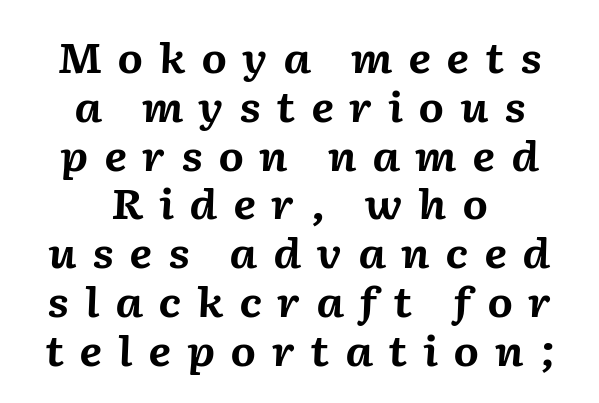
{"italic": "yes", "lean": "right", "slant_degrees": 2, "bold": "yes", "weight": "bold", "width": "normal", "stroke_contrast": "medium", "x_height": "medium", "monospaced": "no", "underline": "no", "align": "center", "line_spacing_ratio": 1.19, "letter_spacing": "wide", "letter_spacing_em": 0.37, "glyph_px": 41}
